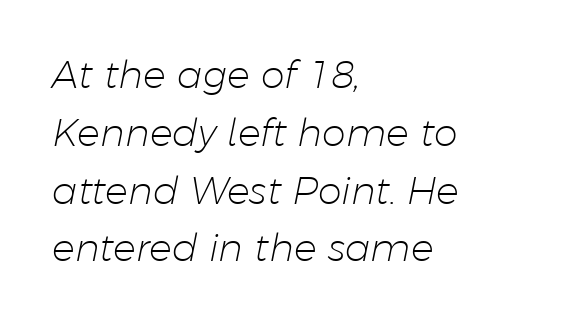
Q: Is the text bold? A: No.
Q: Is the text italic (slanted)? A: Yes, it leans right by about 11 degrees.
Q: Is the text underlined? A: No.
Q: How is the paragraph aligned? A: Left-aligned.
Q: Is the spacing between letters normal or unusually wide? A: Normal.
Q: Is the spacing between lines tight, normal or loose? A: Normal.
Q: Width (condensed, normal, or wide)? A: Normal.
Q: Stroke contrast? A: Low.
Q: x-height? A: Medium.
Q: Monospaced? A: No.
